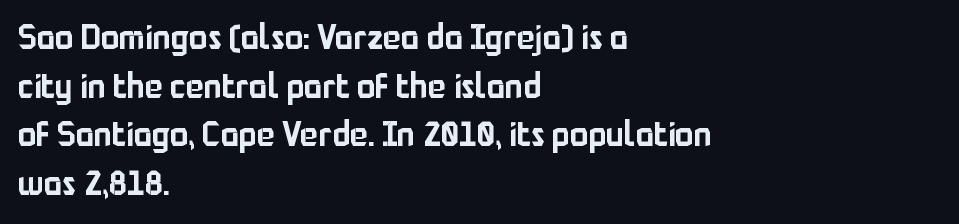
{"serif": "no", "italic": "no", "width": "normal", "stroke_contrast": "low", "x_height": "medium", "monospaced": "no", "underline": "no", "align": "left", "line_spacing": "normal", "line_spacing_ratio": 1.43, "letter_spacing": "normal", "letter_spacing_em": 0.0, "glyph_px": 34}
